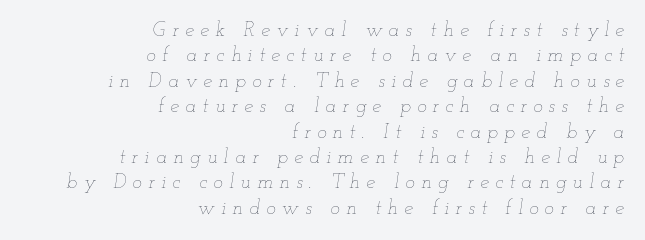
{"italic": "yes", "lean": "right", "slant_degrees": 12, "bold": "no", "underline": "no", "align": "right", "line_spacing": "normal", "line_spacing_ratio": 1.27, "letter_spacing": "wide", "letter_spacing_em": 0.32, "glyph_px": 20}
